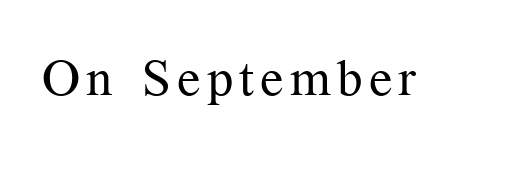
Q: Is the text bold? A: No.
Q: Is the text italic (slanted)? A: No, it is upright.
Q: Is the typeface a serif or a sans-serif typeface? A: Serif.
Q: Is the text underlined? A: No.
Q: Width (condensed, normal, or wide)? A: Normal.
Q: Stroke contrast? A: Medium.
Q: x-height? A: Medium.
Q: Monospaced? A: No.
